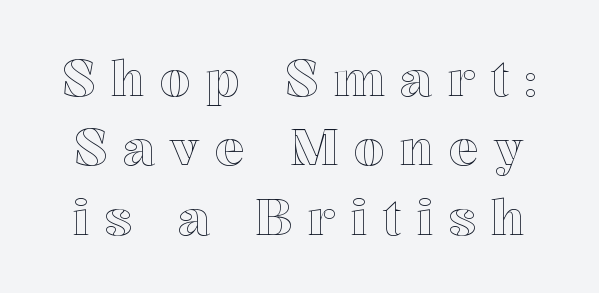
Q: Is the text italic (slanted)? A: No, it is upright.
Q: Is the text underlined? A: No.
Q: Is the spacing between letters normal or unusually wide? A: Unusually wide.
Q: Is the spacing between lines tight, normal or loose? A: Normal.
Q: Width (condensed, normal, or wide)? A: Normal.
Q: x-height? A: Medium.
Q: Monospaced? A: No.
